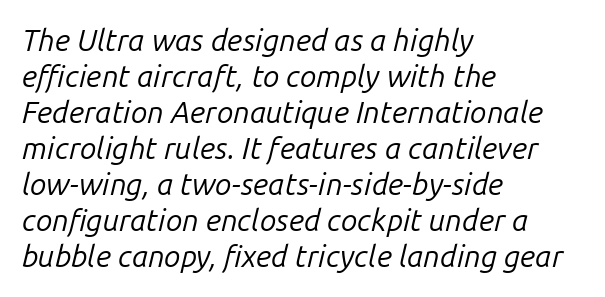
The image shows 30 px regular-weight type, italic (leaning right); set left-aligned, line spacing 1.2x, normal letter spacing, not underlined; low stroke contrast and a medium x-height.
